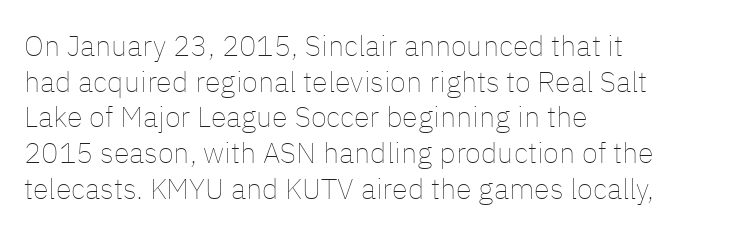
Q: Is the text bold? A: No.
Q: Is the text italic (slanted)? A: No, it is upright.
Q: Is the text underlined? A: No.
Q: How is the paragraph aligned? A: Left-aligned.
Q: Is the spacing between letters normal or unusually wide? A: Normal.
Q: Width (condensed, normal, or wide)? A: Normal.
Q: Stroke contrast? A: Low.
Q: x-height? A: Medium.
Q: Monospaced? A: No.
